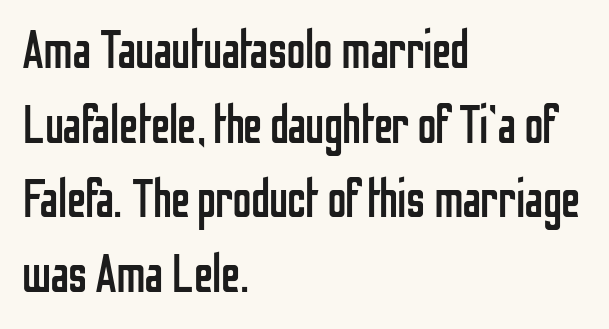
The designer went with a sans here, leaving each stem footless. Quick note: interline space is typical. Short note: letters normally spaced. These lines are rendered in a variable-pitch font.
